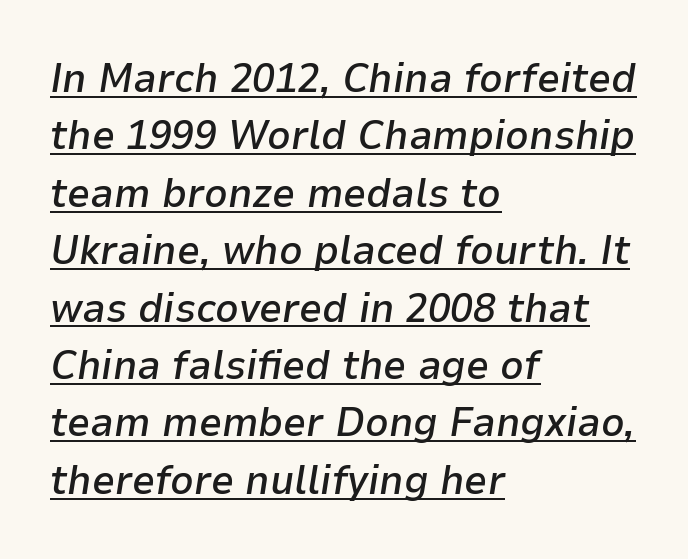
Q: Is the text bold? A: Semi-bold.
Q: Is the text italic (slanted)? A: Yes, it leans right by about 9 degrees.
Q: Is the text underlined? A: Yes.
Q: How is the paragraph aligned? A: Left-aligned.
Q: Is the spacing between letters normal or unusually wide? A: Normal.
Q: Is the spacing between lines tight, normal or loose? A: Normal.
Q: Width (condensed, normal, or wide)? A: Normal.
Q: Stroke contrast? A: Low.
Q: x-height? A: Medium.
Q: Monospaced? A: No.
